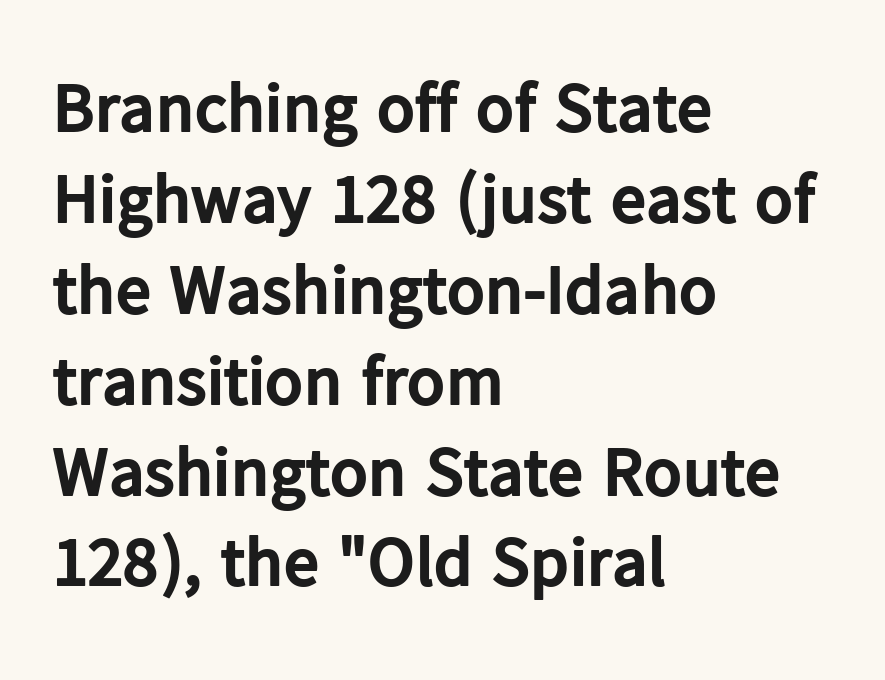
Q: Is the text bold? A: Yes.
Q: Is the text italic (slanted)? A: No, it is upright.
Q: Is the typeface a serif or a sans-serif typeface? A: Sans-serif.
Q: Is the text underlined? A: No.
Q: How is the paragraph aligned? A: Left-aligned.
Q: Is the spacing between letters normal or unusually wide? A: Normal.
Q: Is the spacing between lines tight, normal or loose? A: Normal.
Q: Width (condensed, normal, or wide)? A: Normal.
Q: Stroke contrast? A: Low.
Q: x-height? A: Medium.
Q: Monospaced? A: No.
